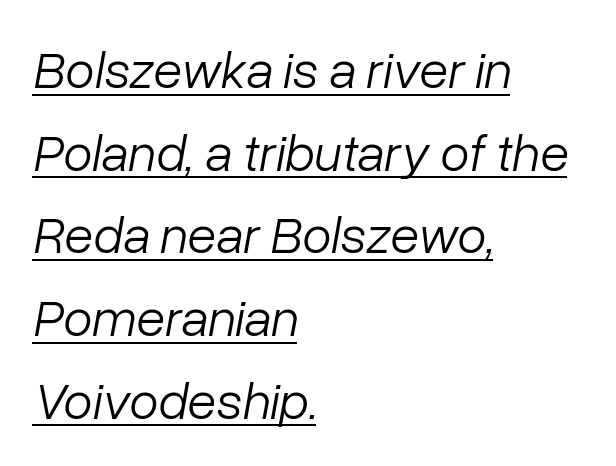
The image shows 53 px light type, italic (leaning right); set left-aligned, normal line spacing (1.56x), normal letter spacing, underlined; low stroke contrast and a medium x-height.
